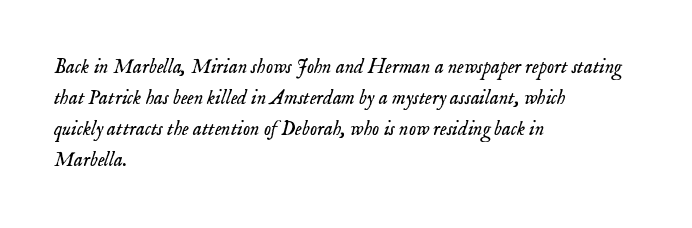
The image shows 20 px text type, italic (leaning right); set left-aligned, normal line spacing (1.55x), normal letter spacing, not underlined.
